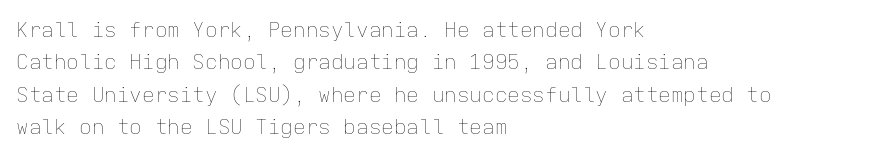
The image shows 21 px text type, upright; set left-aligned, normal line spacing (1.54x), normal letter spacing, not underlined.
